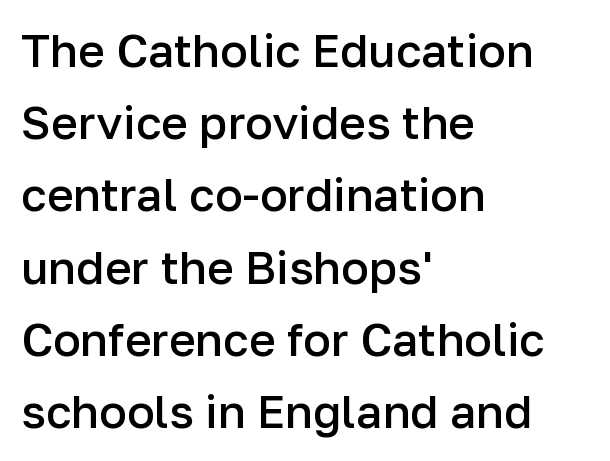
The image shows 46 px semibold sans-serif type, upright; set left-aligned, normal line spacing (1.57x), normal letter spacing, not underlined; low stroke contrast and a medium x-height.
